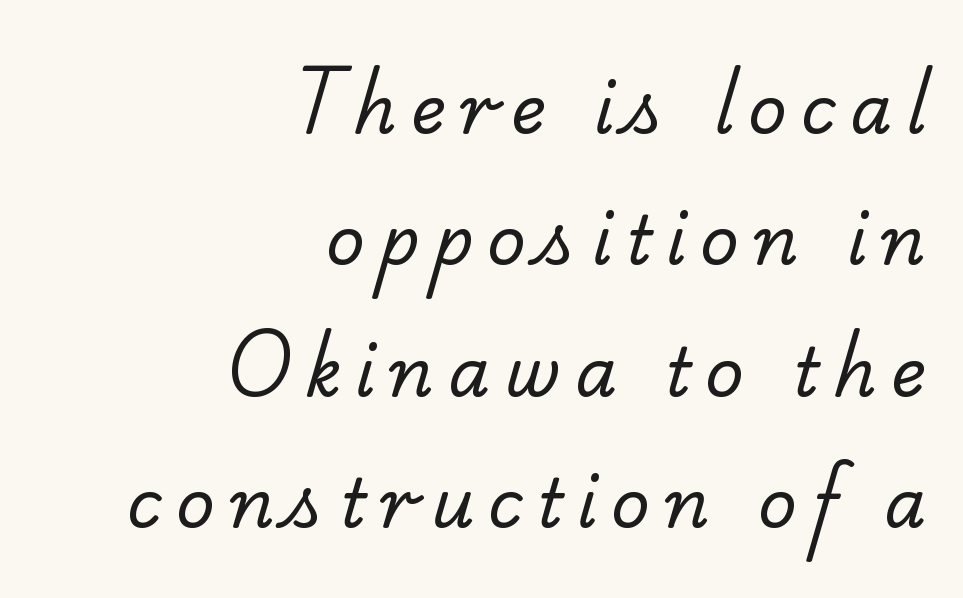
The image shows 67 px regular-weight type; set right-aligned, loose line spacing (1.96x), unusually wide letter spacing (+0.21 em), not underlined; low stroke contrast and a small x-height.
